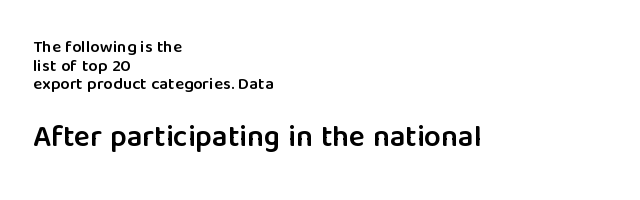
The image shows 30 px semibold sans-serif type, upright; set left-aligned, tight line spacing (1.09x), normal letter spacing, not underlined; the second (bottom) block is 1.76x larger; low stroke contrast and a medium x-height.
